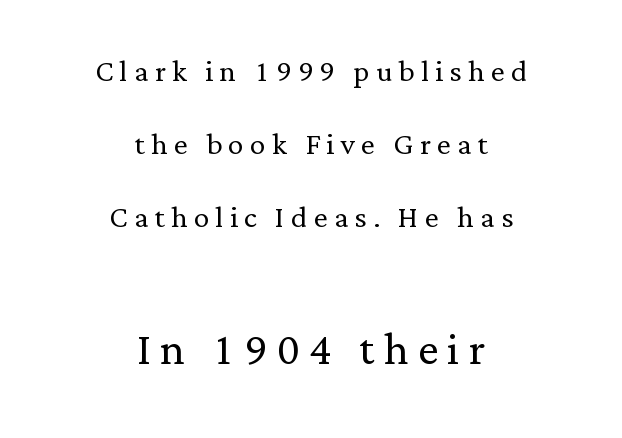
The image shows 58 px light serif type, upright; set centered, line spacing 1.87x, not underlined; the second (bottom) block is 1.49x larger; low stroke contrast and a medium x-height.
